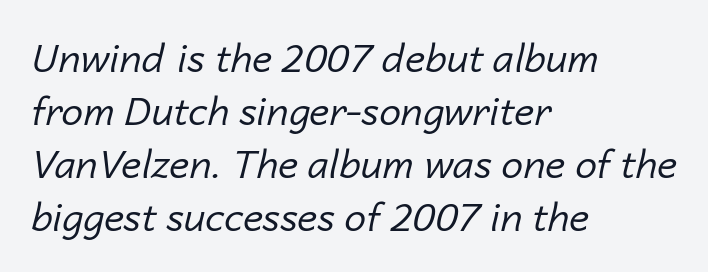
The face used here is rendered with its standard letterfit. The passage shown leans; its letterforms are oblique. Plain, unruled lines of type. A classic flush-left, rag-right setting is used for this passage. The face looks like a standard text weight, possibly lighter.
